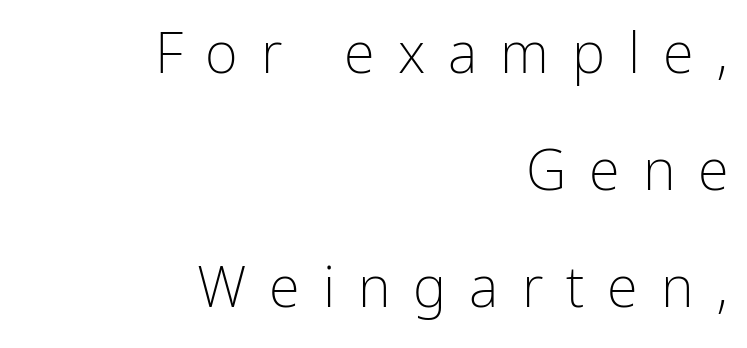
Q: Is the text bold? A: No.
Q: Is the text italic (slanted)? A: No, it is upright.
Q: Is the typeface a serif or a sans-serif typeface? A: Sans-serif.
Q: Is the text underlined? A: No.
Q: How is the paragraph aligned? A: Right-aligned.
Q: Is the spacing between letters normal or unusually wide? A: Unusually wide.
Q: Is the spacing between lines tight, normal or loose? A: Loose.
Q: Width (condensed, normal, or wide)? A: Condensed.
Q: Stroke contrast? A: Low.
Q: x-height? A: Medium.
Q: Monospaced? A: No.
